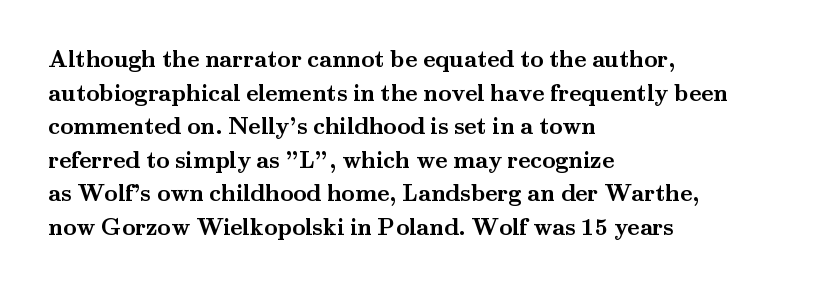
Q: Is the text bold? A: Yes.
Q: Is the text italic (slanted)? A: No, it is upright.
Q: Is the text underlined? A: No.
Q: How is the paragraph aligned? A: Left-aligned.
Q: Is the spacing between letters normal or unusually wide? A: Normal.
Q: Is the spacing between lines tight, normal or loose? A: Normal.
